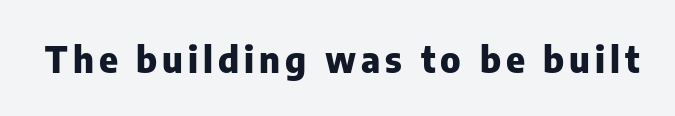
The image shows 36 px heavy sans-serif type, upright; set not underlined; low stroke contrast and a medium x-height.
